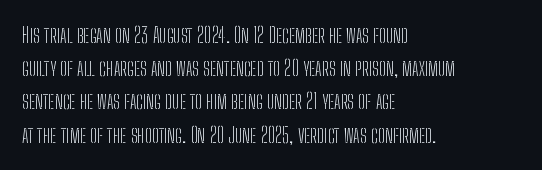
The image shows 21 px text type, upright; set left-aligned, normal line spacing (1.58x), normal letter spacing, not underlined.
